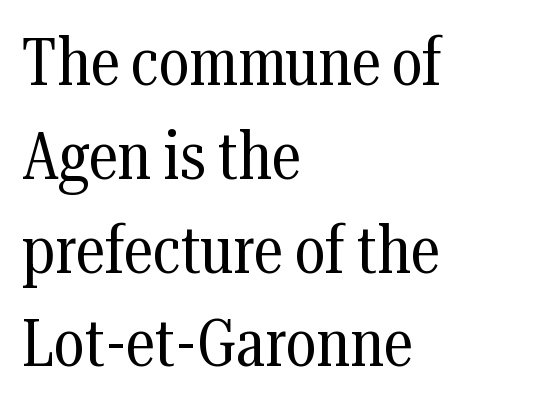
Q: Is the text bold? A: No.
Q: Is the text italic (slanted)? A: No, it is upright.
Q: Is the typeface a serif or a sans-serif typeface? A: Serif.
Q: Is the text underlined? A: No.
Q: How is the paragraph aligned? A: Left-aligned.
Q: Is the spacing between letters normal or unusually wide? A: Normal.
Q: Is the spacing between lines tight, normal or loose? A: Normal.
Q: Width (condensed, normal, or wide)? A: Condensed.
Q: Stroke contrast? A: Medium.
Q: x-height? A: Medium.
Q: Monospaced? A: No.
